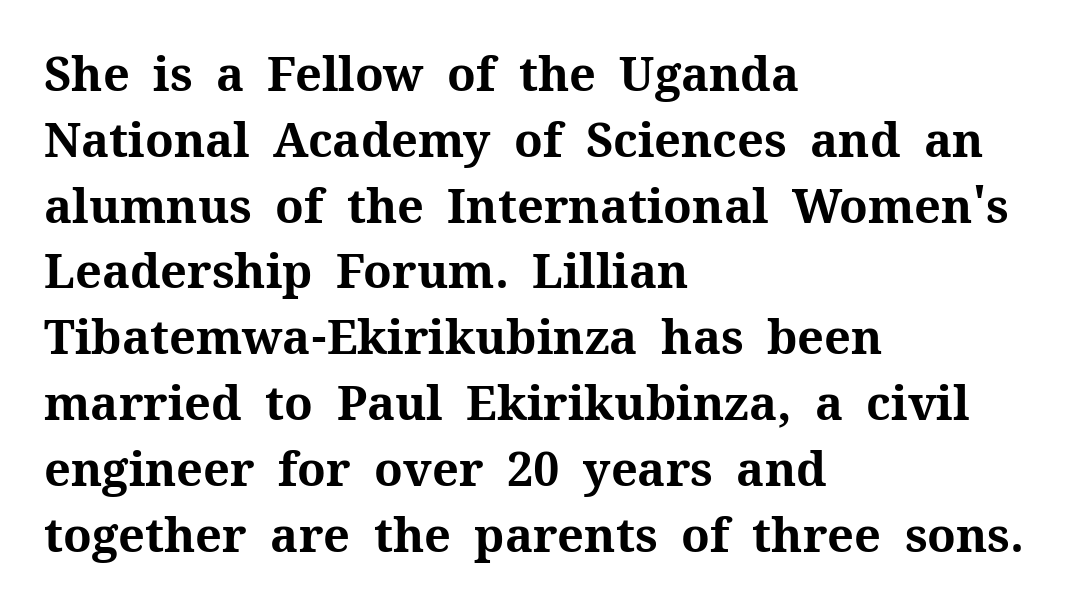
The image shows 47 px bold serif type, upright; set left-aligned, normal line spacing (1.4x), normal letter spacing, not underlined; medium stroke contrast and a medium x-height.
